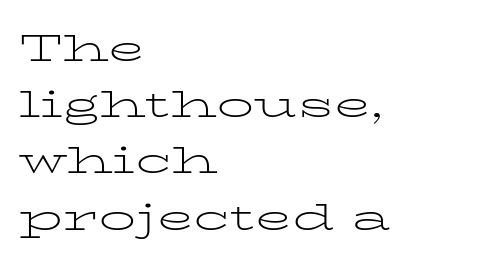
{"serif": "yes", "italic": "no", "bold": "no", "weight": "light", "width": "wide", "stroke_contrast": "low", "x_height": "medium", "monospaced": "no", "underline": "no", "align": "left", "line_spacing": "normal", "line_spacing_ratio": 1.52, "letter_spacing": "normal", "letter_spacing_em": 0.0, "glyph_px": 37}
